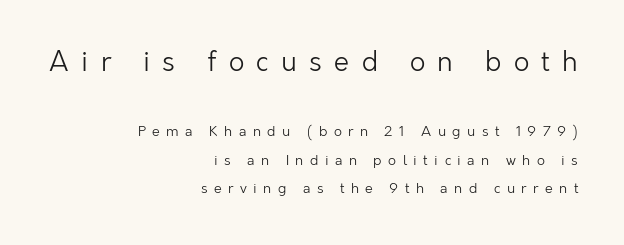
This rendering uses right alignment, leaving the left contour irregular. Underlining? Definitely not there. Does extra space separate the letters? Yes, quite a lot of it. The lettering stays uniformly vertical, giving the passage a roman look. Weight: not bold — regular or lighter.
